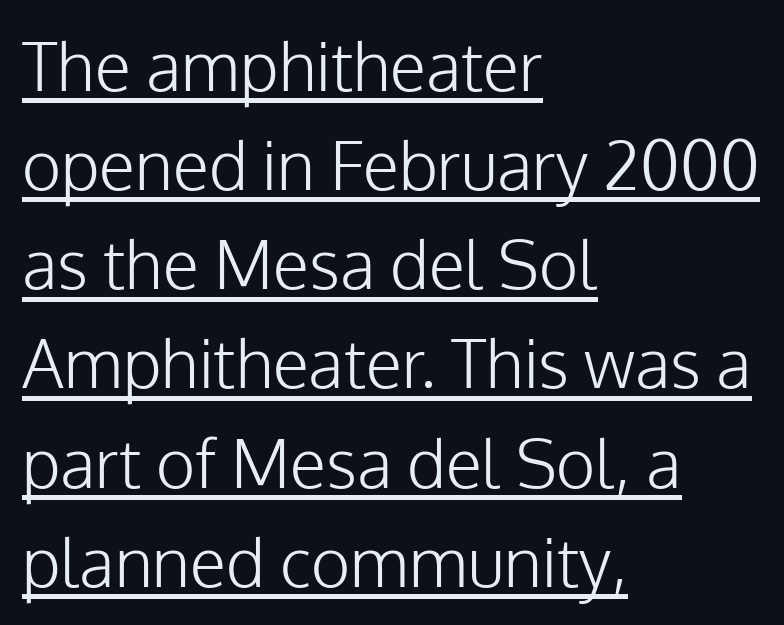
The letters advance in unequal steps, a hallmark of proportional type. The font is comparable to plain body text, perhaps lighter. These lines are composed in type without serifs. Reading down the column, the eye jumps a familiar distance to each next line.
